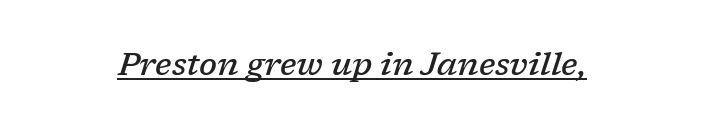
Each letter keeps its own natural width here, so spacing adapts to shape. Little horizontal feet cap the strokes, marking this as serif type. The line texture is even and compact thanks to regular tracking. The rendering uses the underline text-decoration. Typesetter's note: demi weight, one step under bold. This sample uses an oblique cut, with every glyph tilted off the vertical.
